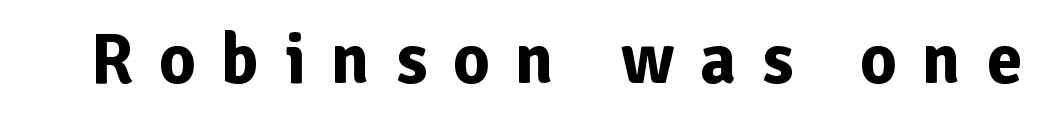
Q: Is the text bold? A: Yes.
Q: Is the text italic (slanted)? A: No, it is upright.
Q: Is the typeface a serif or a sans-serif typeface? A: Sans-serif.
Q: Is the text underlined? A: No.
Q: Is the spacing between letters normal or unusually wide? A: Unusually wide.
Q: Width (condensed, normal, or wide)? A: Normal.
Q: Stroke contrast? A: Low.
Q: x-height? A: Medium.
Q: Monospaced? A: No.
